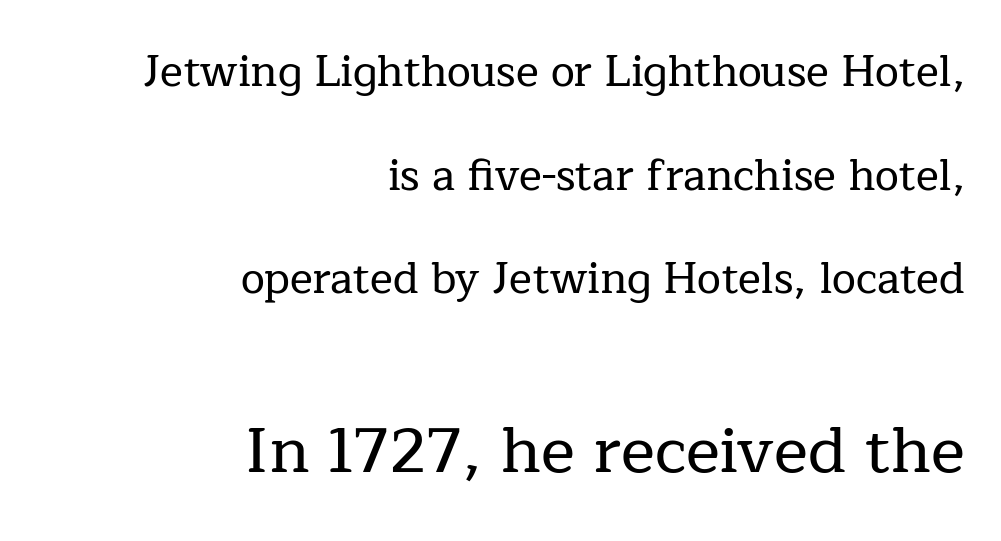
Q: Is the text italic (slanted)? A: No, it is upright.
Q: Is the typeface a serif or a sans-serif typeface? A: Serif.
Q: Is the text underlined? A: No.
Q: How is the paragraph aligned? A: Right-aligned.
Q: Is the spacing between letters normal or unusually wide? A: Normal.
Q: Is the spacing between lines tight, normal or loose? A: Loose.
Q: Which block of text is set in a larger size, the first (top) or the second (bottom)? A: The second (bottom) one.
Q: Width (condensed, normal, or wide)? A: Normal.
Q: Stroke contrast? A: Low.
Q: x-height? A: Medium.
Q: Monospaced? A: No.
